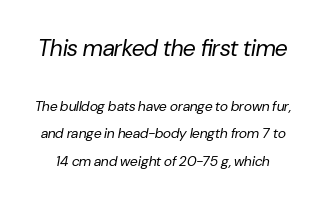
Q: Is the text bold? A: No.
Q: Is the text italic (slanted)? A: Yes, it leans right by about 10 degrees.
Q: Is the text underlined? A: No.
Q: Is the spacing between letters normal or unusually wide? A: Normal.
Q: Is the spacing between lines tight, normal or loose? A: Loose.
Q: Which block of text is set in a larger size, the first (top) or the second (bottom)? A: The first (top) one.
